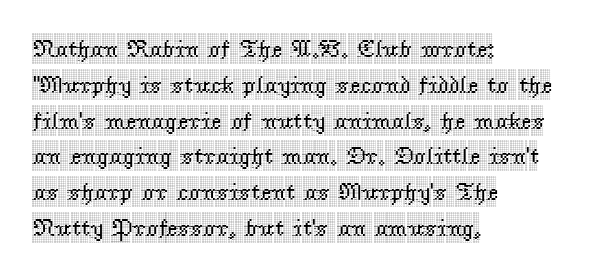
Q: Is the text italic (slanted)? A: No, it is upright.
Q: Is the text underlined? A: No.
Q: How is the paragraph aligned? A: Left-aligned.
Q: Is the spacing between letters normal or unusually wide? A: Normal.
Q: Is the spacing between lines tight, normal or loose? A: Normal.
